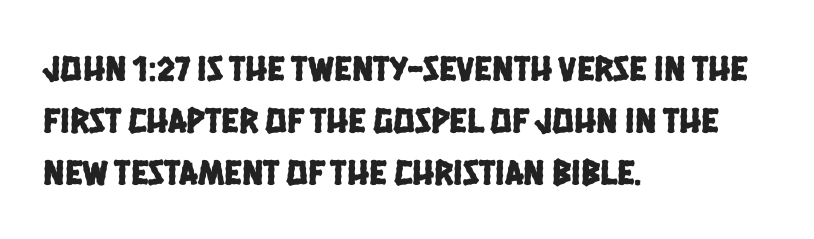
The image shows 36 px condensed sans-serif type; set left-aligned, normal line spacing (1.45x), normal letter spacing, not underlined; low stroke contrast and a large x-height.
